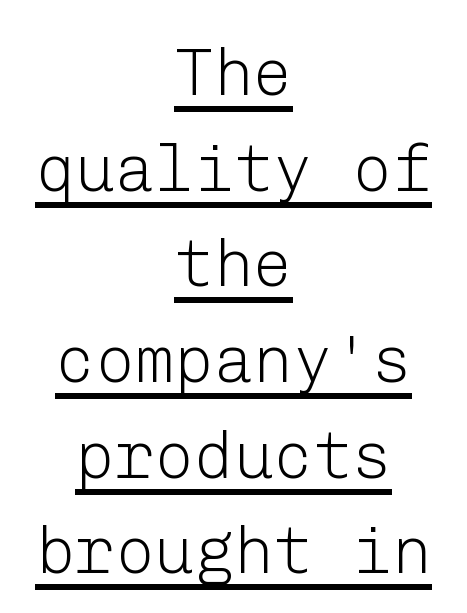
Q: Is the text bold? A: No.
Q: Is the text italic (slanted)? A: No, it is upright.
Q: Is the typeface a serif or a sans-serif typeface? A: Sans-serif.
Q: Is the text underlined? A: Yes.
Q: How is the paragraph aligned? A: Centered.
Q: Is the spacing between letters normal or unusually wide? A: Normal.
Q: Is the spacing between lines tight, normal or loose? A: Normal.
Q: Width (condensed, normal, or wide)? A: Normal.
Q: Stroke contrast? A: Low.
Q: x-height? A: Medium.
